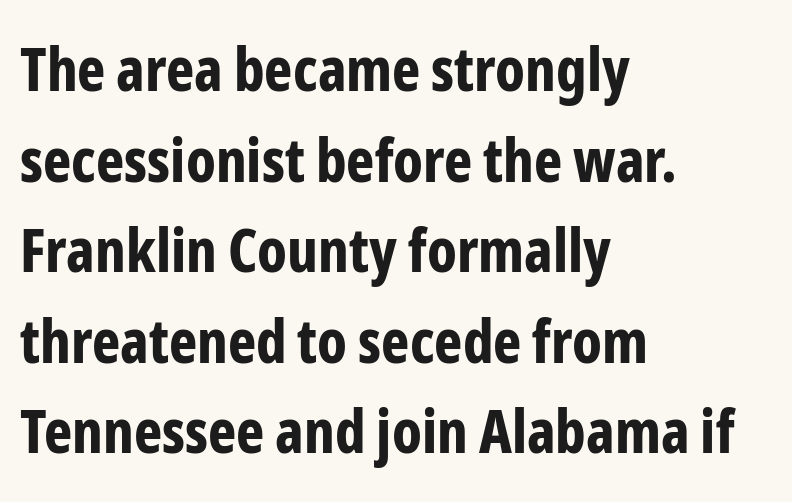
Q: Is the text bold? A: Yes.
Q: Is the text italic (slanted)? A: No, it is upright.
Q: Is the typeface a serif or a sans-serif typeface? A: Sans-serif.
Q: Is the text underlined? A: No.
Q: How is the paragraph aligned? A: Left-aligned.
Q: Is the spacing between letters normal or unusually wide? A: Normal.
Q: Is the spacing between lines tight, normal or loose? A: Normal.
Q: Width (condensed, normal, or wide)? A: Condensed.
Q: Stroke contrast? A: Low.
Q: x-height? A: Medium.
Q: Monospaced? A: No.
